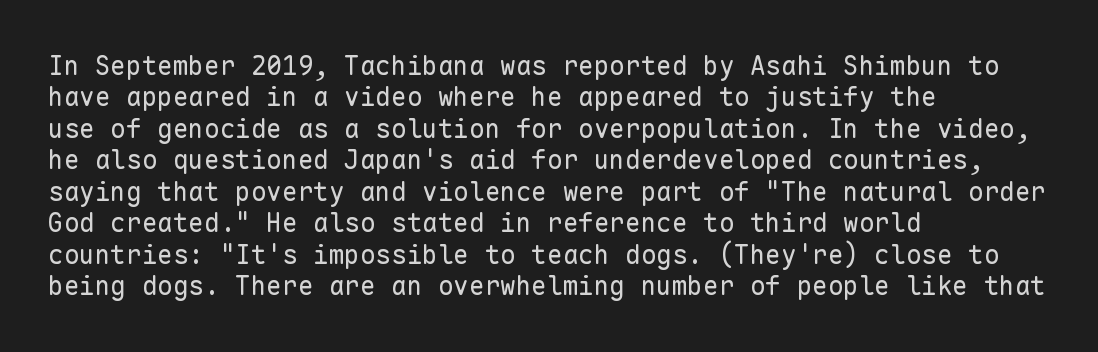
What stands out about the letter spacing? Nothing — it is the standard amount. The rendering anchors every line to the left-hand side. A light-to-regular cut is what we see here. Ordinary non-slanted type is in use.
